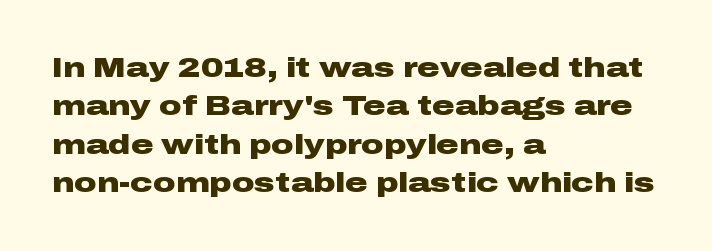
Q: Is the text bold? A: Yes.
Q: Is the text italic (slanted)? A: No, it is upright.
Q: Is the typeface a serif or a sans-serif typeface? A: Sans-serif.
Q: Is the text underlined? A: No.
Q: How is the paragraph aligned? A: Left-aligned.
Q: Is the spacing between letters normal or unusually wide? A: Normal.
Q: Is the spacing between lines tight, normal or loose? A: Normal.
Q: Width (condensed, normal, or wide)? A: Wide.
Q: Stroke contrast? A: Low.
Q: x-height? A: Medium.
Q: Monospaced? A: No.
